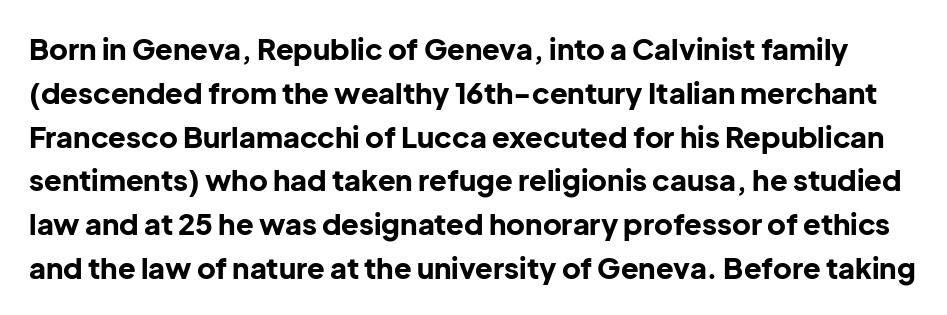
Q: Is the text bold? A: Yes.
Q: Is the text italic (slanted)? A: No, it is upright.
Q: Is the typeface a serif or a sans-serif typeface? A: Sans-serif.
Q: Is the text underlined? A: No.
Q: Is the spacing between letters normal or unusually wide? A: Normal.
Q: Is the spacing between lines tight, normal or loose? A: Normal.
Q: Width (condensed, normal, or wide)? A: Normal.
Q: Stroke contrast? A: Low.
Q: x-height? A: Medium.
Q: Monospaced? A: No.
